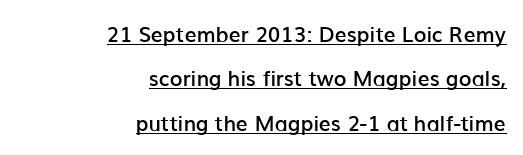
{"italic": "no", "bold": "semi", "underline": "yes", "align": "right", "line_spacing": "loose", "line_spacing_ratio": 2.11, "letter_spacing": "normal", "letter_spacing_em": 0.0, "glyph_px": 21}
